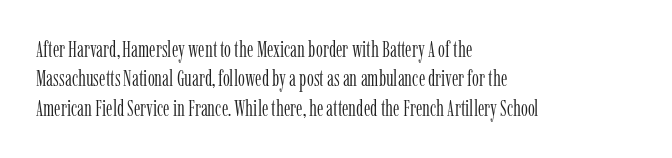
The image shows 22 px text type, upright; set left-aligned, normal line spacing (1.34x), normal letter spacing, not underlined.
